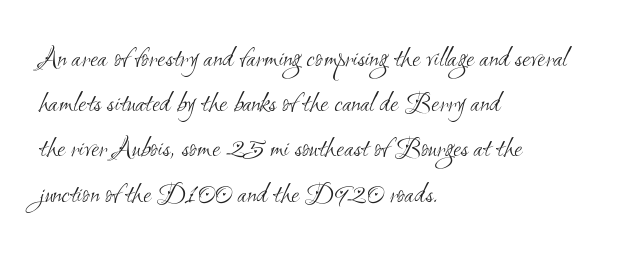
{"serif": "no", "bold": "no", "weight": "light", "width": "condensed", "stroke_contrast": "medium", "x_height": "small", "monospaced": "no", "underline": "no", "align": "left", "line_spacing": "normal", "line_spacing_ratio": 1.56, "letter_spacing": "normal", "letter_spacing_em": 0.0, "glyph_px": 29}
